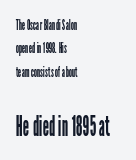
Character size in the trailing block exceeds that of the leading block. This is roman type, the default non-slanted kind. Nothing sits at the stroke ends, so this counts as sans-serif. Just letters on the line, the space beneath them empty. The rendering uses natural spacing where letterforms have individual widths.
